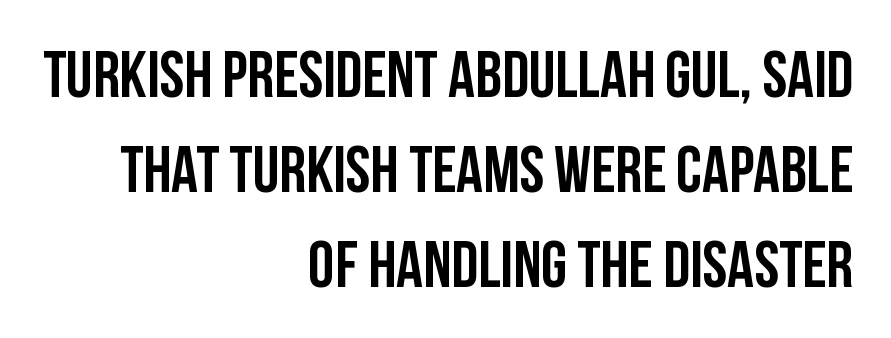
{"serif": "no", "italic": "no", "width": "condensed", "stroke_contrast": "low", "x_height": "large", "monospaced": "no", "underline": "no", "align": "right", "line_spacing": "normal", "line_spacing_ratio": 1.44, "letter_spacing": "normal", "letter_spacing_em": 0.0, "glyph_px": 66}
